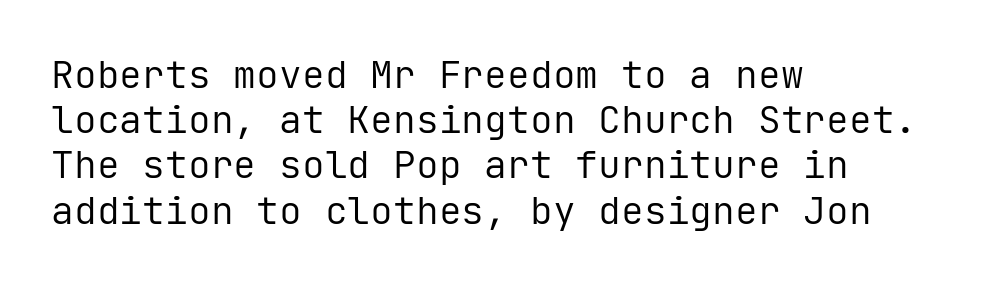
The image shows 38 px regular-weight sans-serif type, upright, monospaced; set left-aligned, line spacing 1.19x, normal letter spacing, not underlined; low stroke contrast and a medium x-height.
